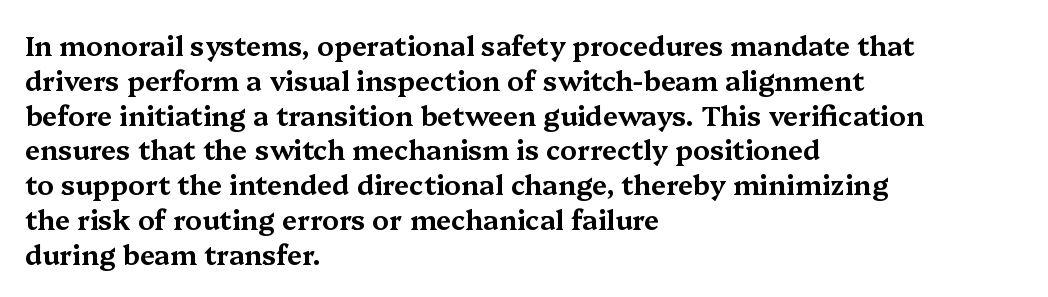
The image shows 27 px text type, upright; set left-aligned, normal line spacing (1.29x), normal letter spacing, not underlined.
